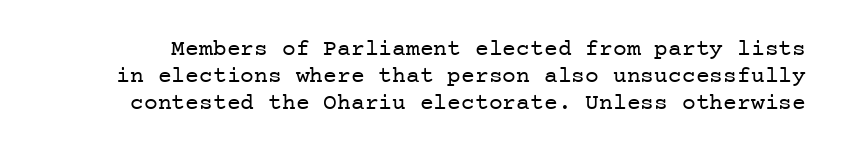
Weight: regular or lighter. It's the straight-up-and-down kind of type. Check under the words: just untouched page. Between one letter and the next there's only the usual sliver of space.
